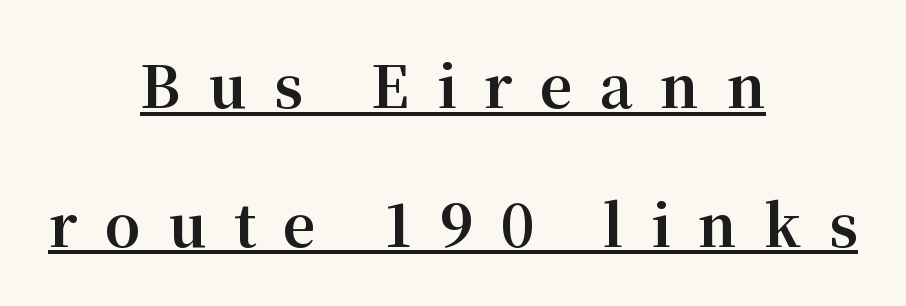
{"serif": "yes", "italic": "no", "bold": "yes", "weight": "bold", "width": "normal", "stroke_contrast": "medium", "x_height": "medium", "monospaced": "no", "underline": "yes", "align": "center", "line_spacing": "loose", "line_spacing_ratio": 2.43, "letter_spacing": "wide", "letter_spacing_em": 0.48, "glyph_px": 57}
